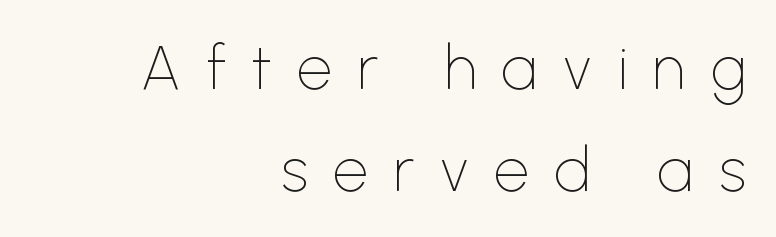
{"serif": "no", "italic": "no", "bold": "no", "weight": "thin", "width": "normal", "stroke_contrast": "low", "x_height": "medium", "monospaced": "no", "underline": "no", "align": "right", "line_spacing": "normal", "line_spacing_ratio": 1.64, "letter_spacing": "wide", "letter_spacing_em": 0.41, "glyph_px": 62}
